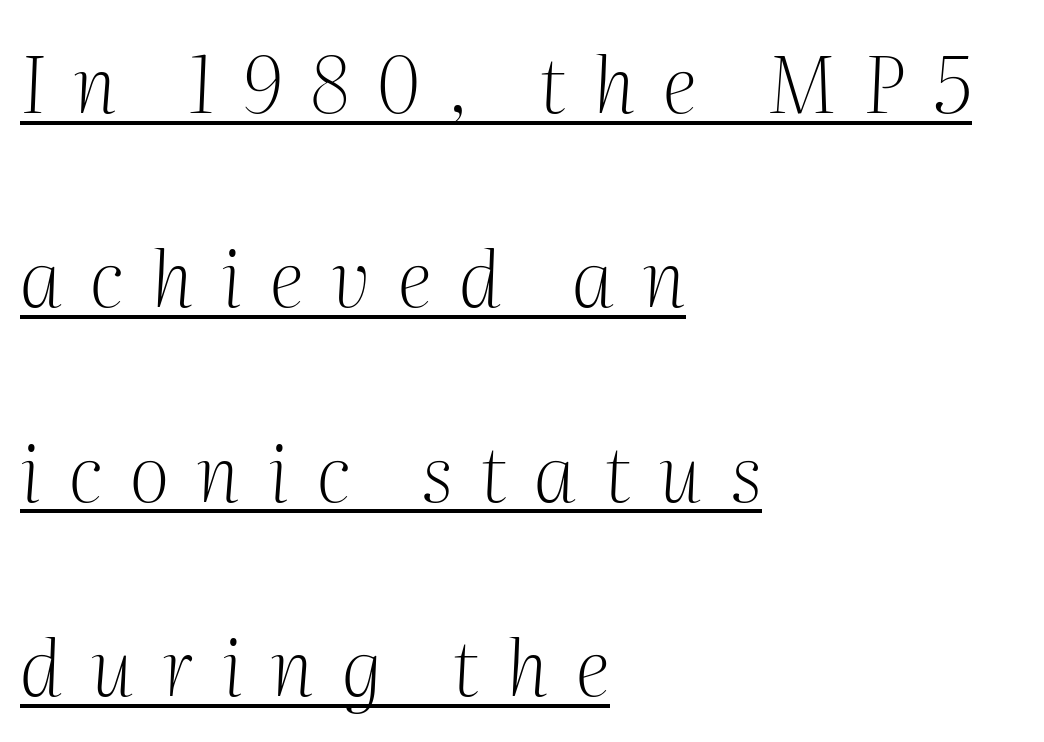
In terms of letterform style, serifs are clearly present. The letters are slanted; this is an italic face. Loose tracking; the words dissolve into strings of separated letters. Line starts are locked; line ends wander. Is the stroke heavy? The answer is a plain regular-or-lighter.
